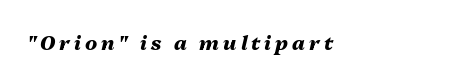
Caption: bold face, heavy strokes. Display-style spreading of the glyphs; the letterfit is very open. Rendered with sloped, italic letterforms. No word sits above an underline.
